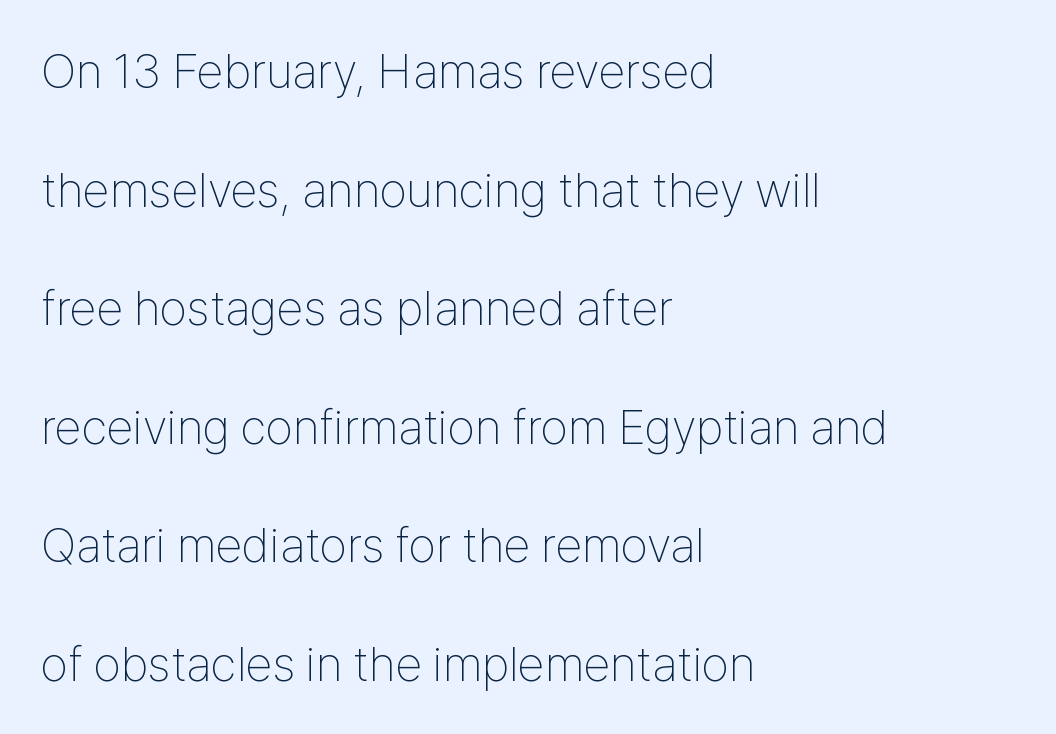
{"serif": "no", "italic": "no", "bold": "no", "weight": "thin", "width": "condensed", "stroke_contrast": "low", "x_height": "medium", "monospaced": "no", "underline": "no", "align": "left", "line_spacing": "loose", "line_spacing_ratio": 2.42, "letter_spacing": "normal", "letter_spacing_em": 0.0, "glyph_px": 49}
